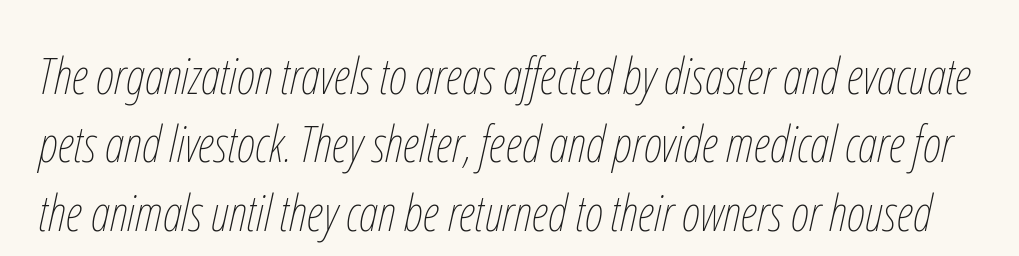
Q: Is the text bold? A: No.
Q: Is the text italic (slanted)? A: Yes, it leans right by about 12 degrees.
Q: Is the text underlined? A: No.
Q: Is the spacing between letters normal or unusually wide? A: Normal.
Q: Is the spacing between lines tight, normal or loose? A: Normal.
Q: Width (condensed, normal, or wide)? A: Condensed.
Q: Stroke contrast? A: Low.
Q: x-height? A: Medium.
Q: Monospaced? A: No.
